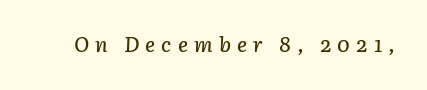
Q: Is the text italic (slanted)? A: Yes, it leans right by about 3 degrees.
Q: Is the text underlined? A: No.
Q: Is the spacing between letters normal or unusually wide? A: Unusually wide.
